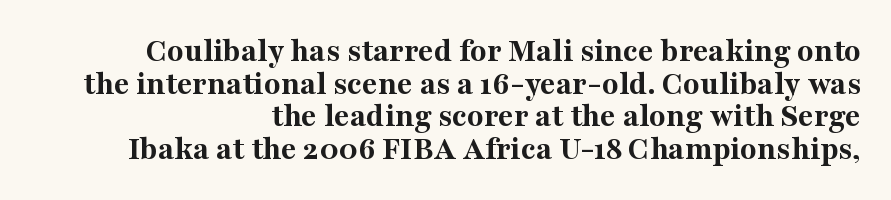
The image shows 34 px bold serif type, upright; set right-aligned, tight line spacing (0.96x), normal letter spacing, not underlined; medium stroke contrast and a medium x-height.
